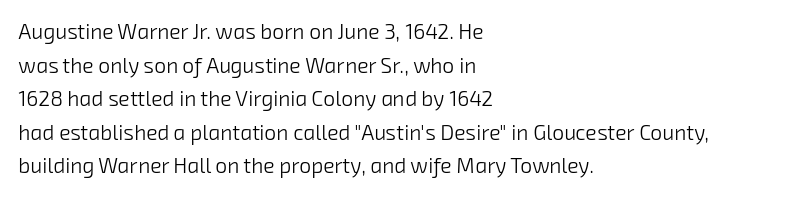
This block has exactly the height ordinary leading produces. Horizontally, the lines are justified to the leading edge only. Any mark beneath the type? The region is blank. This rendering leaves character spacing at its baseline value.
